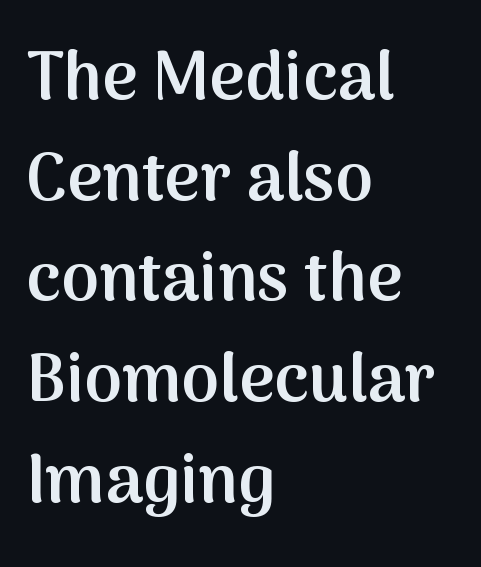
Q: Is the text bold? A: Semi-bold.
Q: Is the text italic (slanted)? A: No, it is upright.
Q: Is the typeface a serif or a sans-serif typeface? A: Sans-serif.
Q: Is the text underlined? A: No.
Q: How is the paragraph aligned? A: Left-aligned.
Q: Is the spacing between letters normal or unusually wide? A: Normal.
Q: Is the spacing between lines tight, normal or loose? A: Normal.
Q: Width (condensed, normal, or wide)? A: Normal.
Q: Stroke contrast? A: Medium.
Q: x-height? A: Medium.
Q: Monospaced? A: No.
